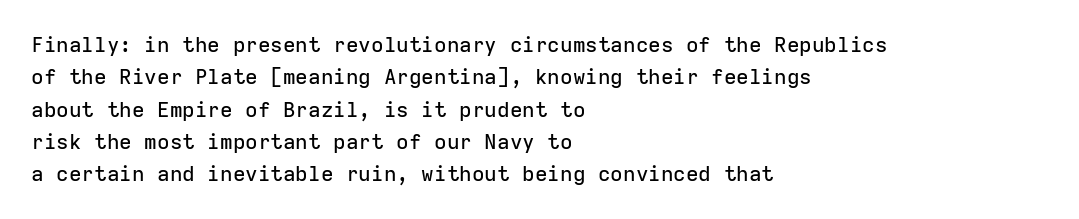
Glyph-to-glyph distance matches everyday printed text. Upright lettering throughout. Notice how descenders clear the ascenders below comfortably — that's standard leading. The strip under each line holds only bare page. Layout note: lines flush left.
